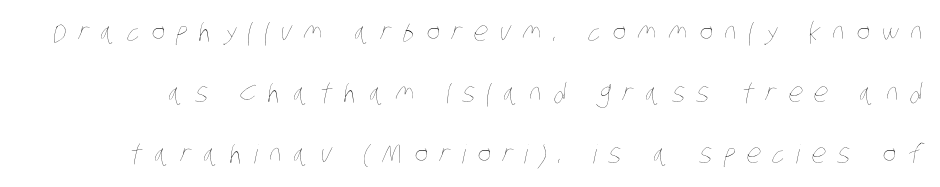
Q: Is the text bold? A: No.
Q: Is the text underlined? A: No.
Q: Is the spacing between letters normal or unusually wide? A: Unusually wide.
Q: Is the spacing between lines tight, normal or loose? A: Loose.
